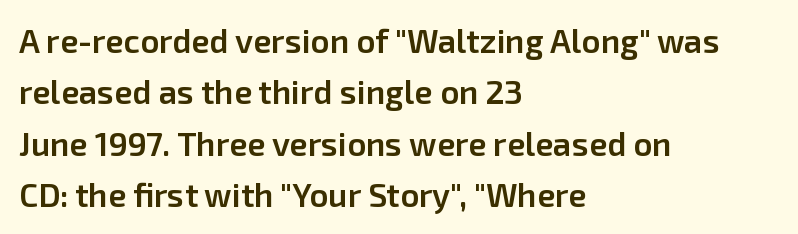
{"serif": "no", "italic": "no", "bold": "semi", "weight": "semibold", "width": "normal", "stroke_contrast": "low", "x_height": "medium", "monospaced": "no", "underline": "no", "align": "left", "line_spacing": "normal", "line_spacing_ratio": 1.56, "letter_spacing": "normal", "letter_spacing_em": 0.0, "glyph_px": 33}
